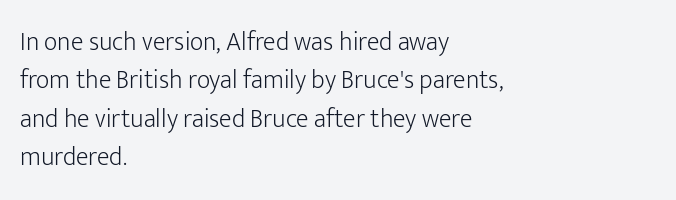
{"italic": "no", "bold": "no", "underline": "no", "align": "left", "line_spacing": "normal", "line_spacing_ratio": 1.48, "letter_spacing": "normal", "letter_spacing_em": 0.0, "glyph_px": 26}
